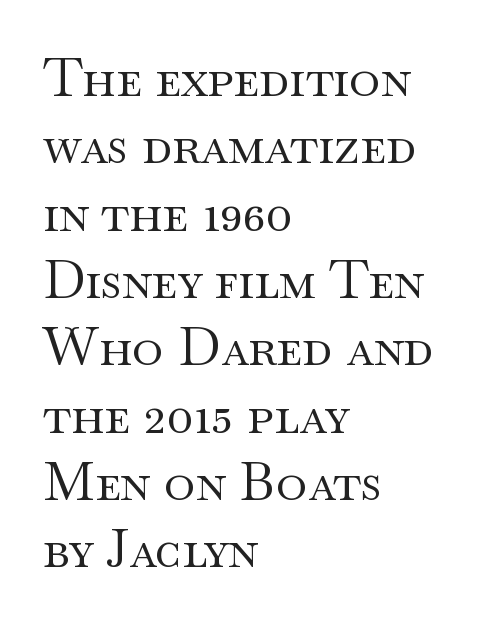
{"serif": "yes", "italic": "no", "bold": "no", "weight": "regular", "width": "wide", "stroke_contrast": "medium", "x_height": "small", "monospaced": "no", "underline": "no", "align": "left", "line_spacing": "normal", "line_spacing_ratio": 1.27, "letter_spacing": "normal", "letter_spacing_em": 0.0, "glyph_px": 53}
